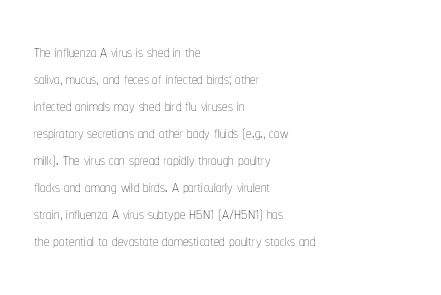
The image shows 22 px text type, upright; set left-aligned, line spacing 1.23x, normal letter spacing, not underlined.
